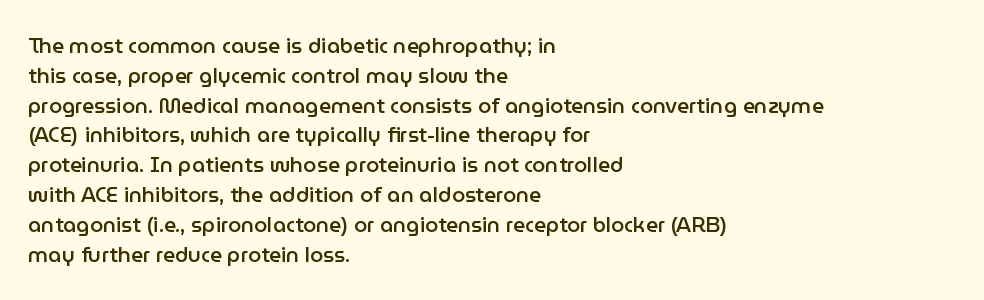
{"italic": "no", "bold": "semi", "underline": "no", "align": "left", "line_spacing": "normal", "line_spacing_ratio": 1.42, "letter_spacing": "normal", "letter_spacing_em": 0.0, "glyph_px": 21}
